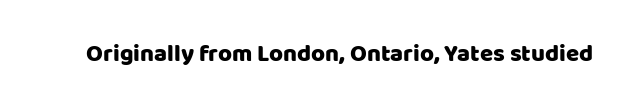
The image shows 24 px text type, upright; set normal letter spacing, not underlined.
